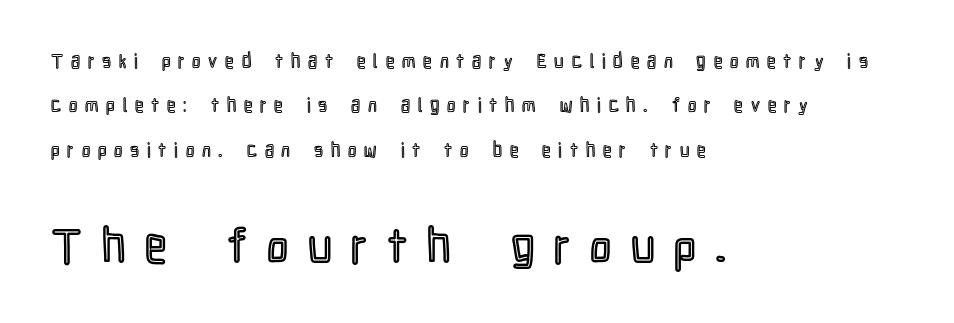
The image shows 48 px condensed type, upright; set left-aligned, loose line spacing (2.33x), unusually wide letter spacing (+0.41 em), not underlined; the second (bottom) block is 2.53x larger; a medium x-height.
